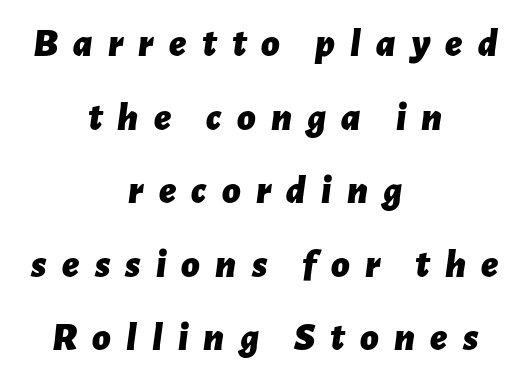
Q: Is the text bold? A: Yes.
Q: Is the text italic (slanted)? A: Yes, it leans right by about 7 degrees.
Q: Is the text underlined? A: No.
Q: How is the paragraph aligned? A: Centered.
Q: Is the spacing between letters normal or unusually wide? A: Unusually wide.
Q: Width (condensed, normal, or wide)? A: Normal.
Q: Stroke contrast? A: Low.
Q: x-height? A: Medium.
Q: Monospaced? A: No.
